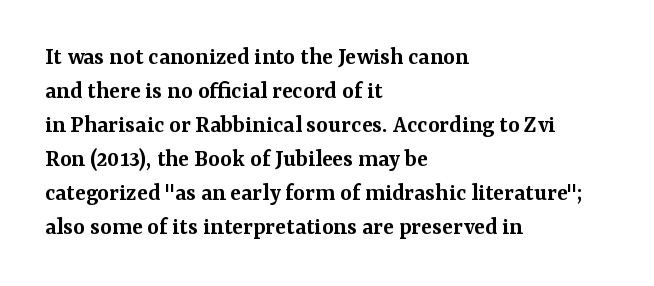
Q: Is the text bold? A: Semi-bold.
Q: Is the text italic (slanted)? A: No, it is upright.
Q: Is the text underlined? A: No.
Q: How is the paragraph aligned? A: Left-aligned.
Q: Is the spacing between letters normal or unusually wide? A: Normal.
Q: Is the spacing between lines tight, normal or loose? A: Normal.
